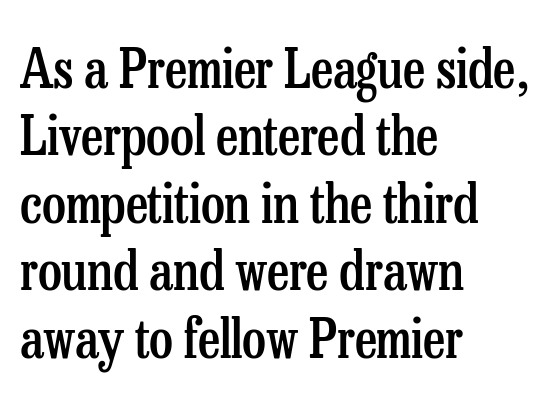
Q: Is the text bold? A: Semi-bold.
Q: Is the text italic (slanted)? A: No, it is upright.
Q: Is the typeface a serif or a sans-serif typeface? A: Serif.
Q: Is the text underlined? A: No.
Q: How is the paragraph aligned? A: Left-aligned.
Q: Is the spacing between letters normal or unusually wide? A: Normal.
Q: Is the spacing between lines tight, normal or loose? A: Normal.
Q: Width (condensed, normal, or wide)? A: Condensed.
Q: Stroke contrast? A: Low.
Q: x-height? A: Medium.
Q: Monospaced? A: No.
